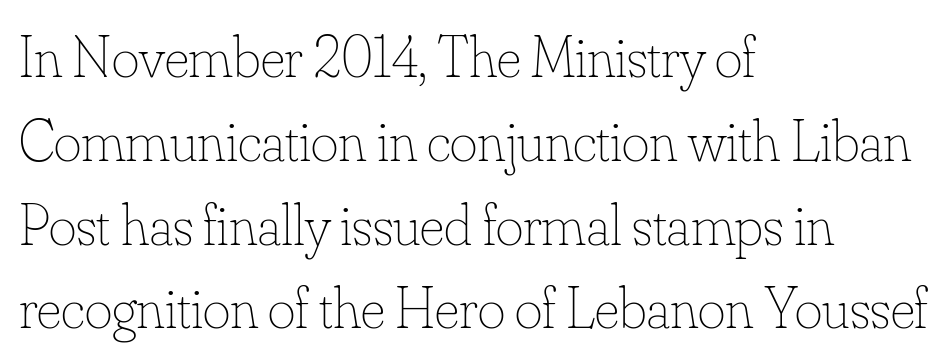
A bare baseline throughout the passage. The designer left line spacing at the default. The font is comparable to plain body text, perhaps lighter. The face used here is rendered with its standard letterfit.
